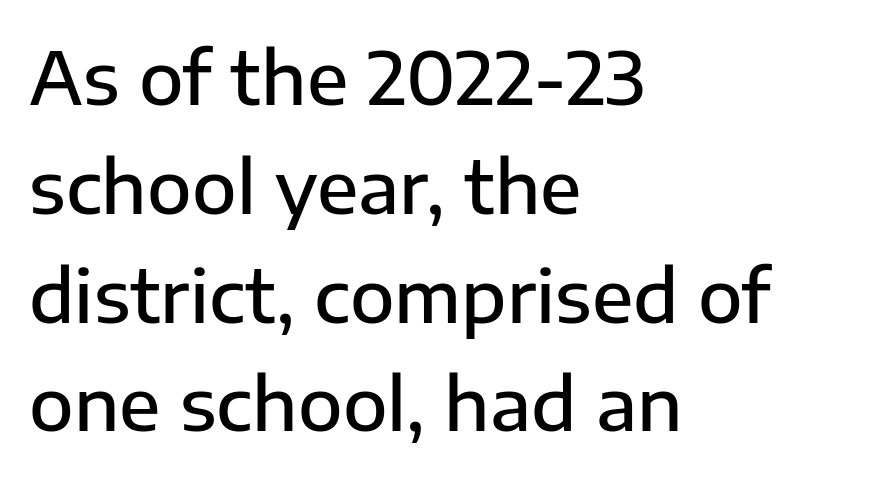
{"serif": "no", "italic": "no", "bold": "semi", "weight": "semibold", "width": "normal", "stroke_contrast": "low", "x_height": "medium", "monospaced": "no", "underline": "no", "align": "left", "line_spacing": "normal", "line_spacing_ratio": 1.49, "letter_spacing": "normal", "letter_spacing_em": 0.0, "glyph_px": 73}
